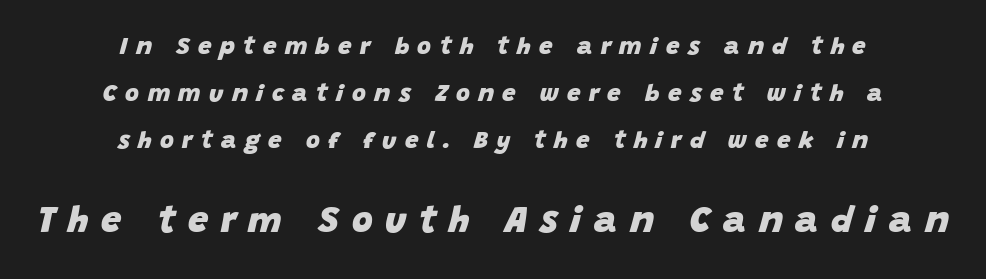
{"italic": "yes", "lean": "right", "slant_degrees": 15, "bold": "yes", "weight": "heavy", "width": "normal", "stroke_contrast": "low", "x_height": "large", "monospaced": "no", "underline": "no", "align": "center", "line_spacing": "loose", "line_spacing_ratio": 1.95, "letter_spacing": "wide", "letter_spacing_em": 0.35, "larger_block": "second", "size_ratio": 1.5, "glyph_px": 36}
